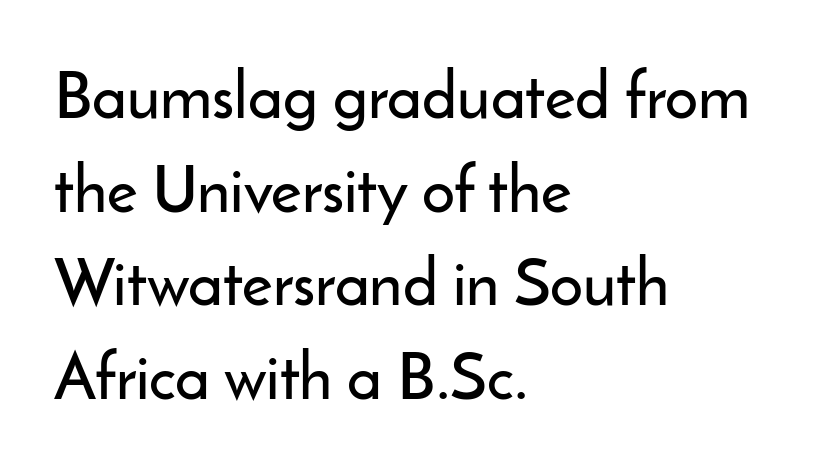
The typeface chosen for these lines omits serifs. Upright lettering throughout. Layout note: lines flush left. Just letters on the line, the space beneath them empty.
